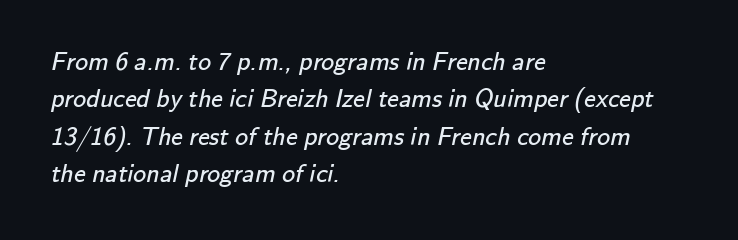
Is the letter spacing exaggerated? No — it looks like the ordinary default. Horizontal bands of white between lines are of average thickness. Underline: absent. Nothing heavy about these letters — not bold at all. The paragraph has a hard left edge and a soft right edge.
